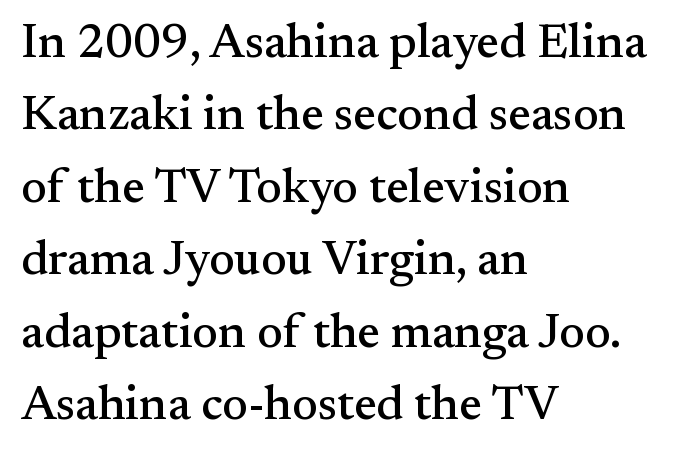
Q: Is the text italic (slanted)? A: No, it is upright.
Q: Is the typeface a serif or a sans-serif typeface? A: Serif.
Q: Is the text underlined? A: No.
Q: How is the paragraph aligned? A: Left-aligned.
Q: Is the spacing between letters normal or unusually wide? A: Normal.
Q: Is the spacing between lines tight, normal or loose? A: Normal.
Q: Width (condensed, normal, or wide)? A: Normal.
Q: Stroke contrast? A: Medium.
Q: x-height? A: Small.
Q: Monospaced? A: No.
